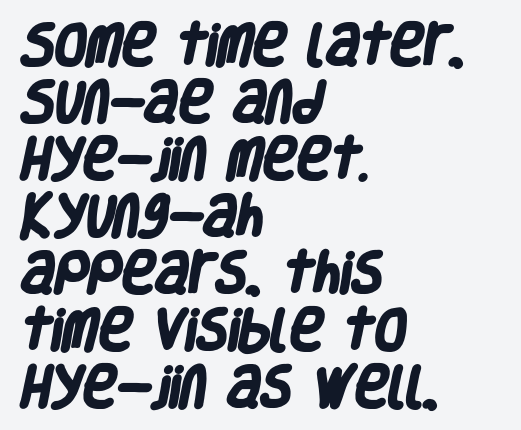
The image shows 46 px heavy, condensed sans-serif type; set left-aligned, line spacing 1.24x, normal letter spacing, not underlined; low stroke contrast and a large x-height.
